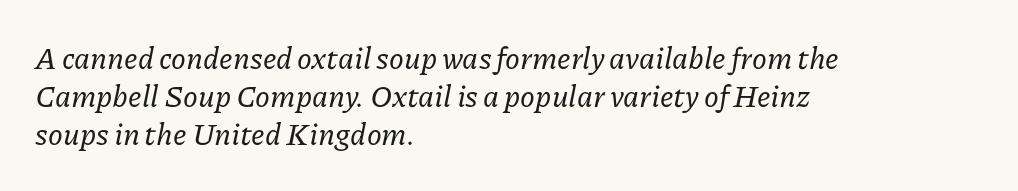
This sample has the flowing, uneven cadence of proportional lettering. This rendering uses left alignment, leaving the right contour irregular. Old-style or modern, the face here clearly has serifs. Honestly, there is no underline to notice here at all. Does extra space separate the letters? No, they use regular spacing.
